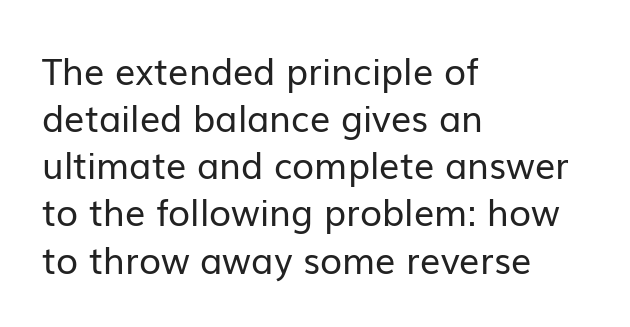
The image shows 36 px regular-weight sans-serif type, upright; set left-aligned, normal line spacing (1.31x), normal letter spacing, not underlined; low stroke contrast and a medium x-height.
